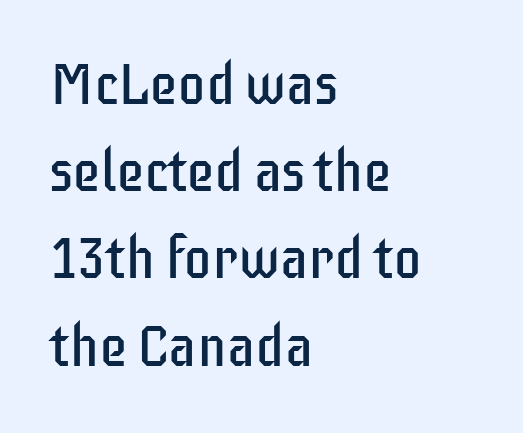
Summary of vertical rhythm: regular, with standard interline spacing. Proportional: the letters do not fall into vertical columns. This is roman type, the default non-slanted kind. Caption: multi-line text, flush left, ragged right. Weight: not bold — regular or lighter.
